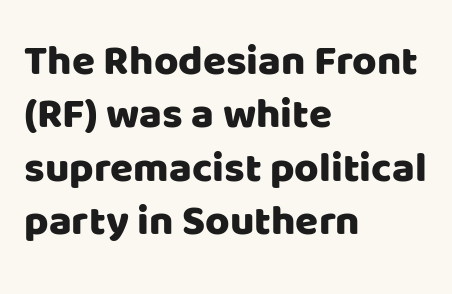
{"serif": "no", "italic": "no", "width": "normal", "stroke_contrast": "low", "x_height": "large", "monospaced": "no", "underline": "no", "align": "left", "line_spacing": "normal", "line_spacing_ratio": 1.27, "letter_spacing": "normal", "letter_spacing_em": 0.0, "glyph_px": 42}
